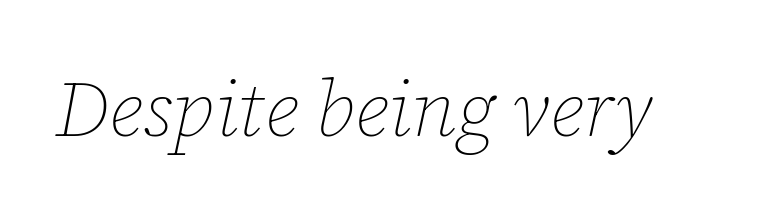
{"italic": "yes", "lean": "right", "slant_degrees": 12, "bold": "no", "weight": "thin", "width": "normal", "stroke_contrast": "low", "x_height": "medium", "monospaced": "no", "underline": "no", "letter_spacing": "normal", "letter_spacing_em": 0.0, "glyph_px": 79}
